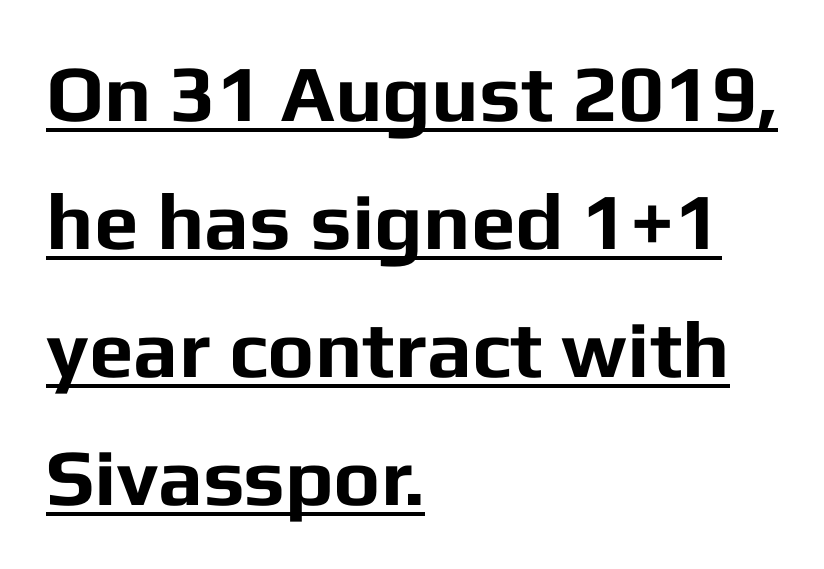
The face used here is rendered with its standard letterfit. Notice how descenders clear the ascenders below comfortably — that's standard leading. On the weight axis this lands at bold, roughly 700. Character widths vary here, with narrow letters taking less room than wide ones.
